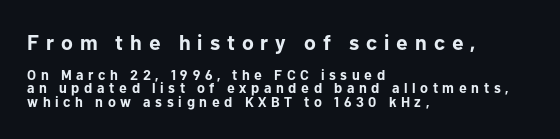
Observe the wide spacing: letters keep a clear distance from each other. Whoever set this chose condensed vertical rhythm over breathing room. Does the copy run flush right? No — it runs flush left. The sample has been set heavy, in full bold. The passage shown begins with its larger block and ends with its smaller one.
